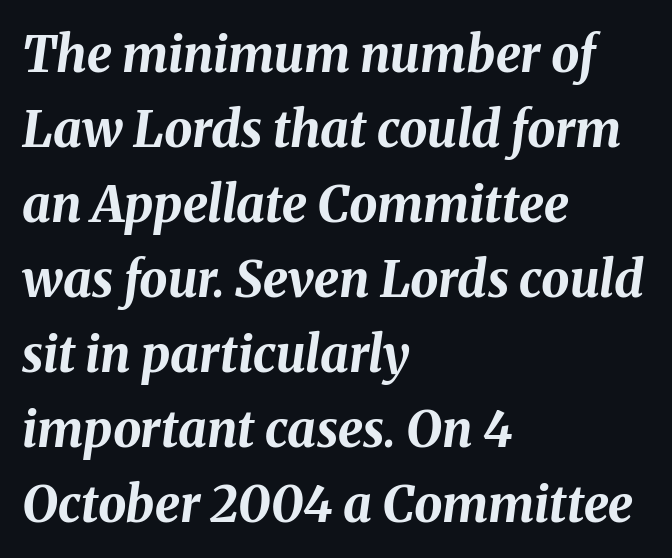
Spacing between characters is what you'd get straight out of the box. A dark, heavy texture on the line: the type is bold. A classic flush-left, rag-right setting is used for this passage. These lines are rendered in a variable-pitch font.
